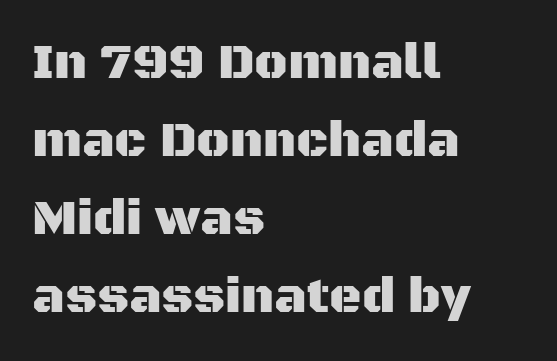
{"serif": "no", "italic": "no", "width": "normal", "stroke_contrast": "medium", "x_height": "large", "monospaced": "no", "underline": "no", "align": "left", "line_spacing": "normal", "line_spacing_ratio": 1.56, "letter_spacing": "normal", "letter_spacing_em": 0.0, "glyph_px": 50}
